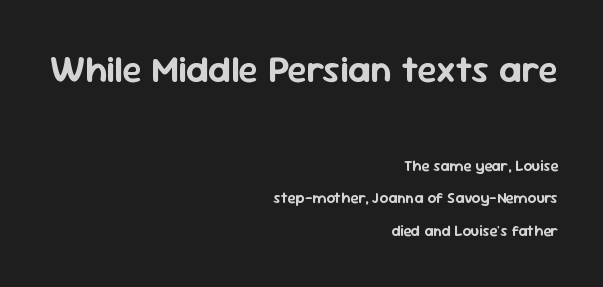
The characters display no serif detailing; their extremities are plain. Here the designer chose a conventional face with non-uniform glyph widths. These lines are set flush right with a ragged left edge. Is the lower block the larger one? No — the upper block carries the bigger type. A clean baseline with only descenders dipping below it. Upright lettering throughout.
